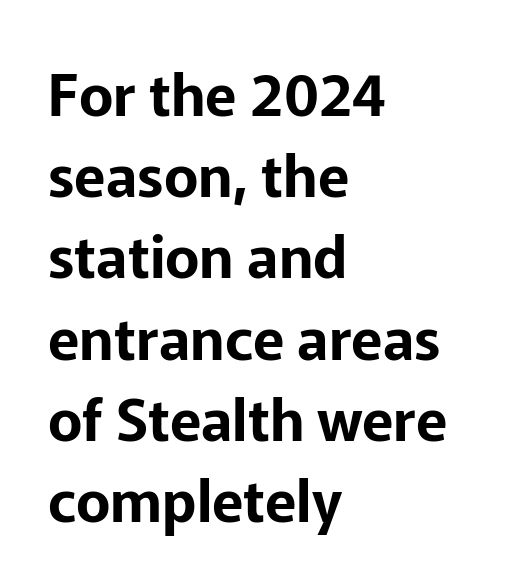
Q: Is the text italic (slanted)? A: No, it is upright.
Q: Is the typeface a serif or a sans-serif typeface? A: Sans-serif.
Q: Is the text underlined? A: No.
Q: How is the paragraph aligned? A: Left-aligned.
Q: Is the spacing between letters normal or unusually wide? A: Normal.
Q: Is the spacing between lines tight, normal or loose? A: Normal.
Q: Width (condensed, normal, or wide)? A: Normal.
Q: Stroke contrast? A: Low.
Q: x-height? A: Medium.
Q: Monospaced? A: No.
